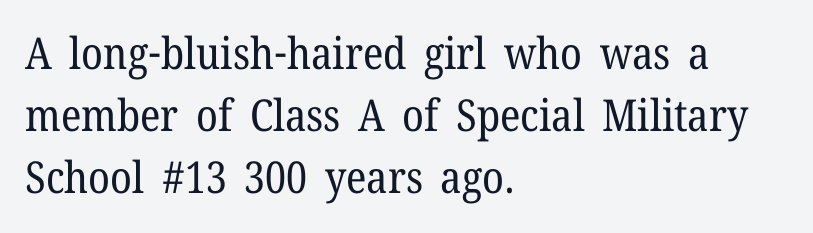
The area under the type is left untouched. A typesetter would mark this as roman, not italic. Stems here are at most as thick as an everyday book face. Classification — serif.
